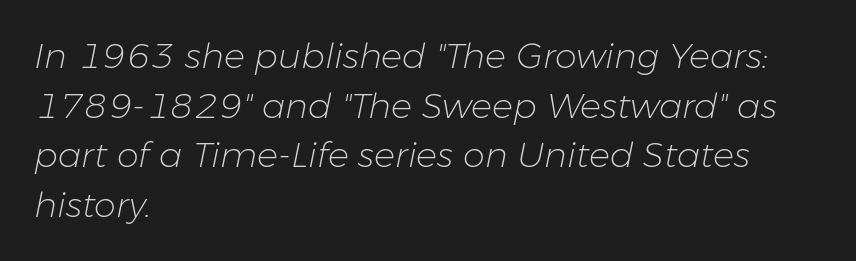
{"italic": "yes", "lean": "right", "slant_degrees": 11, "bold": "no", "weight": "light", "width": "normal", "stroke_contrast": "low", "x_height": "medium", "monospaced": "no", "underline": "no", "align": "left", "line_spacing": "normal", "line_spacing_ratio": 1.42, "letter_spacing": "normal", "letter_spacing_em": 0.0, "glyph_px": 35}
